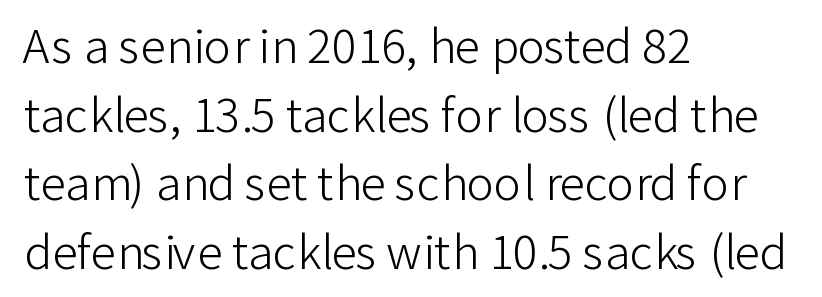
{"serif": "no", "italic": "no", "bold": "no", "weight": "light", "width": "normal", "stroke_contrast": "low", "x_height": "medium", "monospaced": "no", "underline": "no", "align": "left", "line_spacing": "normal", "line_spacing_ratio": 1.49, "letter_spacing": "normal", "letter_spacing_em": 0.0, "glyph_px": 46}
